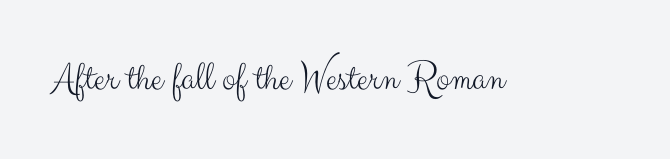
The image shows 41 px light sans-serif type; set normal letter spacing, not underlined; medium stroke contrast and a small x-height.
